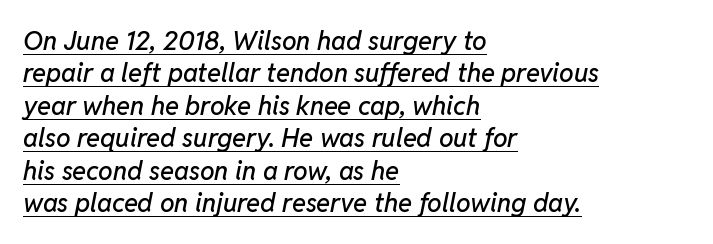
Q: Is the text italic (slanted)? A: Yes, it leans right by about 11 degrees.
Q: Is the text underlined? A: Yes.
Q: How is the paragraph aligned? A: Left-aligned.
Q: Is the spacing between letters normal or unusually wide? A: Normal.
Q: Is the spacing between lines tight, normal or loose? A: Normal.
